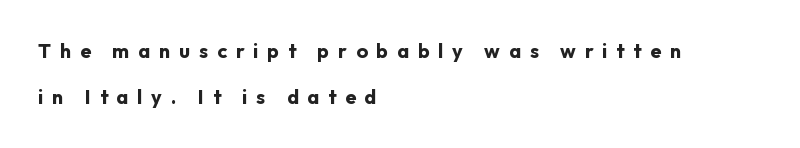
{"italic": "no", "bold": "yes", "underline": "no", "align": "left", "line_spacing": "loose", "line_spacing_ratio": 2.3, "letter_spacing": "wide", "letter_spacing_em": 0.44, "glyph_px": 20}
